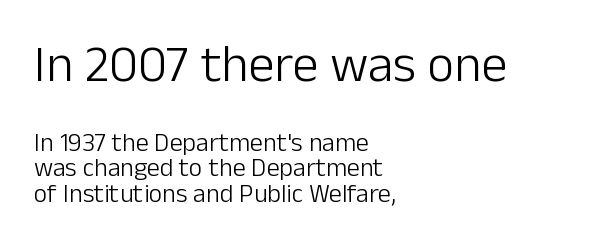
Bigger letters appear in the top chunk; the bottom chunk is reduced. No chunkiness to these letters — they're not bold. Classification — sans serif. Spacing verdict: proportional, widths tailored to each character.
